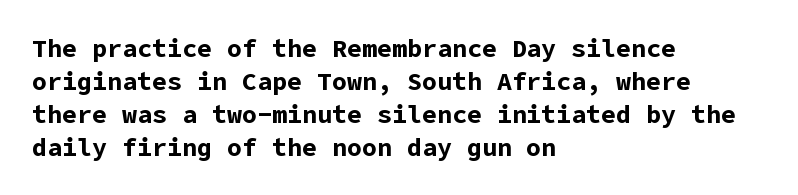
Q: Is the text bold? A: Yes.
Q: Is the text italic (slanted)? A: No, it is upright.
Q: Is the text underlined? A: No.
Q: How is the paragraph aligned? A: Left-aligned.
Q: Is the spacing between letters normal or unusually wide? A: Normal.
Q: Is the spacing between lines tight, normal or loose? A: Normal.
